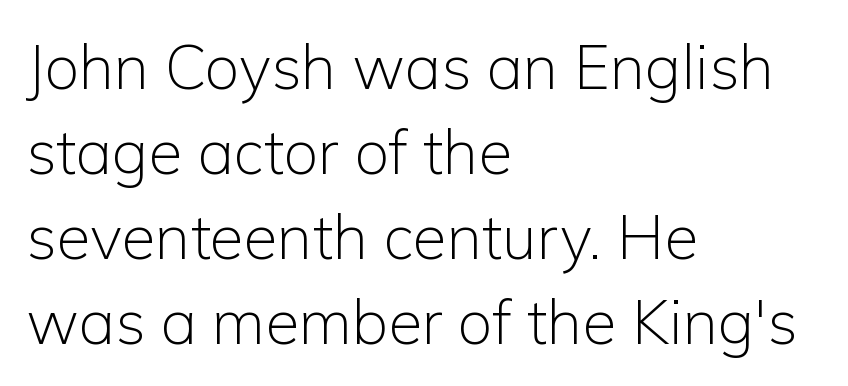
This rendering features lettering with no underline. Does the copy run flush right? No — it runs flush left. Rendered with straight, roman letterforms. Summary of weight: not heavy and not bold. The line-height multiplier appears to be the usual default.
